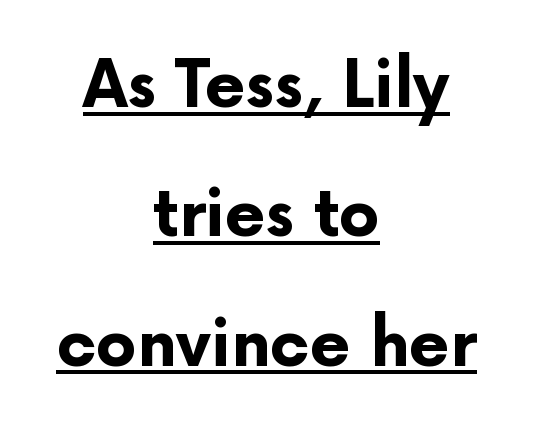
A typesetter would call this proportional, since set widths differ per character. As a designer I'd log this as weight 700, bold. The tracking reads as untouched default to a designer's eye. Underline: present. Which margin do the lines hug? Neither — every line sits in the middle.
